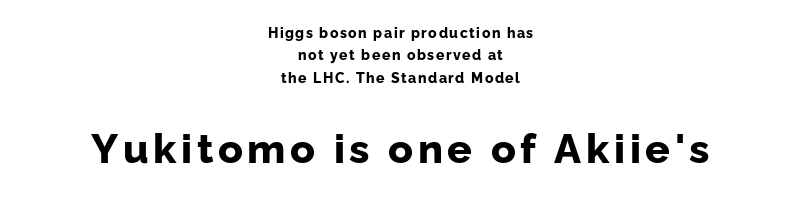
The baseline area is clear. Note the varied advance widths — an 'i' is clearly narrower than an 'm'. The emphasis by scale lands on block number two, below. The glyphs in this specimen are sans serif.
